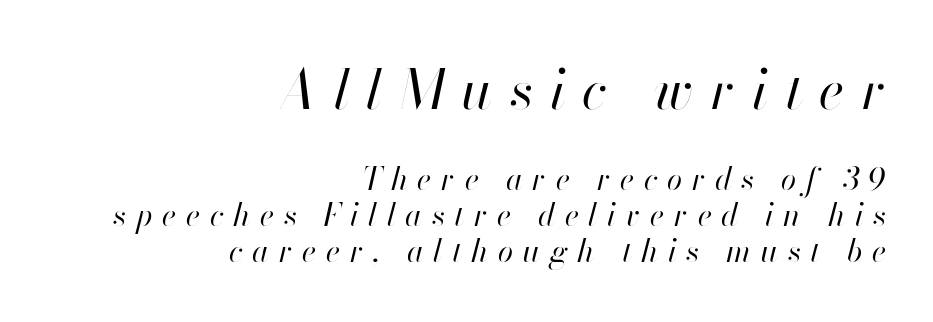
Q: Is the text bold? A: No.
Q: Is the text italic (slanted)? A: Yes, it leans right by about 13 degrees.
Q: Is the text underlined? A: No.
Q: How is the paragraph aligned? A: Right-aligned.
Q: Is the spacing between letters normal or unusually wide? A: Unusually wide.
Q: Which block of text is set in a larger size, the first (top) or the second (bottom)? A: The first (top) one.
Q: Width (condensed, normal, or wide)? A: Normal.
Q: Stroke contrast? A: High.
Q: x-height? A: Small.
Q: Monospaced? A: No.
